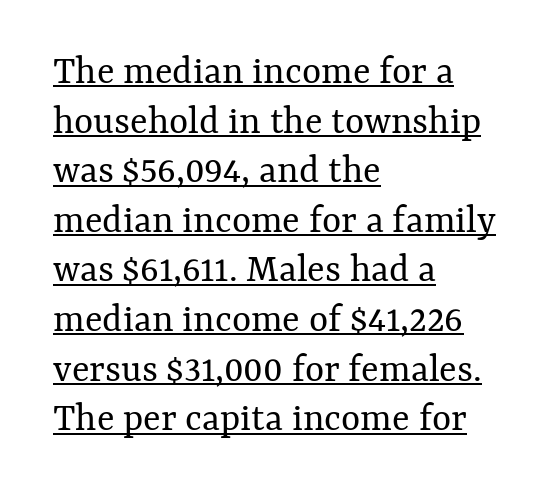
The image shows 41 px regular-weight type, upright; set left-aligned, line spacing 1.21x, normal letter spacing, underlined; medium stroke contrast and a medium x-height.
